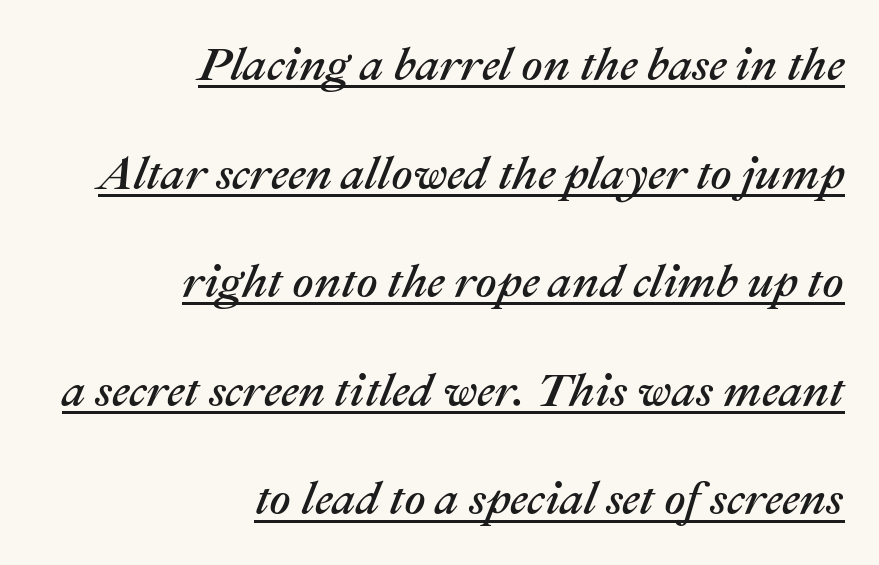
Q: Is the text italic (slanted)? A: Yes, it leans right by about 22 degrees.
Q: Is the text underlined? A: Yes.
Q: How is the paragraph aligned? A: Right-aligned.
Q: Is the spacing between letters normal or unusually wide? A: Normal.
Q: Is the spacing between lines tight, normal or loose? A: Loose.
Q: Width (condensed, normal, or wide)? A: Normal.
Q: Stroke contrast? A: Medium.
Q: x-height? A: Medium.
Q: Monospaced? A: No.
